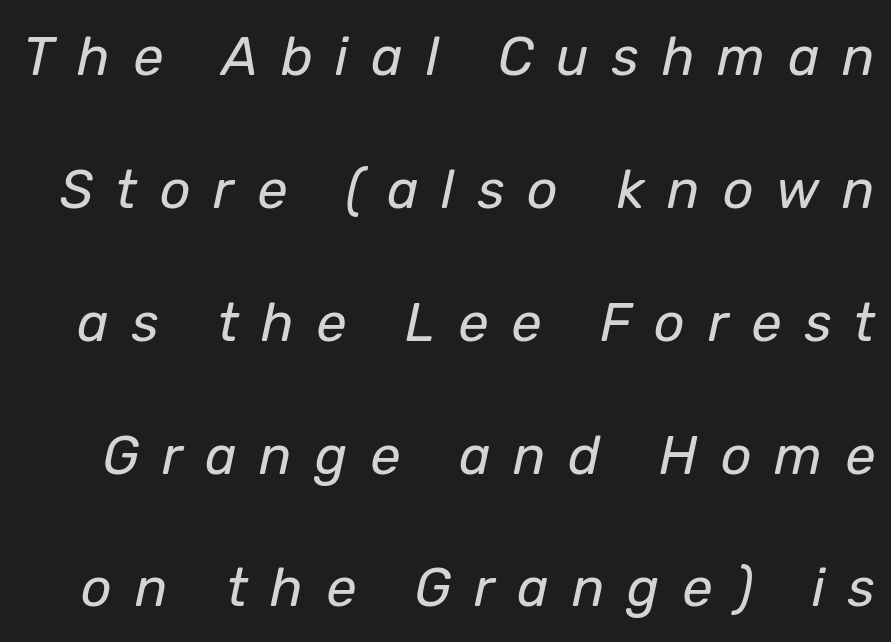
The image shows 54 px regular-weight type, italic (leaning right); set loose line spacing (2.46x), unusually wide letter spacing (+0.42 em), not underlined; low stroke contrast and a medium x-height.
